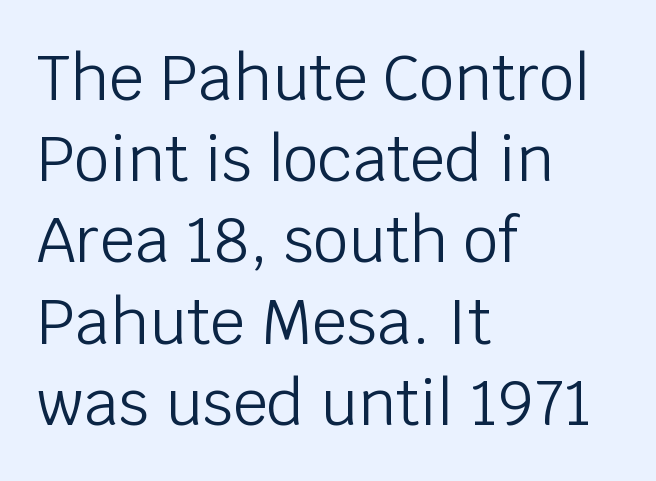
Q: Is the text bold? A: No.
Q: Is the text italic (slanted)? A: No, it is upright.
Q: Is the typeface a serif or a sans-serif typeface? A: Sans-serif.
Q: Is the text underlined? A: No.
Q: How is the paragraph aligned? A: Left-aligned.
Q: Is the spacing between letters normal or unusually wide? A: Normal.
Q: Is the spacing between lines tight, normal or loose? A: Normal.
Q: Width (condensed, normal, or wide)? A: Normal.
Q: Stroke contrast? A: Low.
Q: x-height? A: Large.
Q: Monospaced? A: No.
